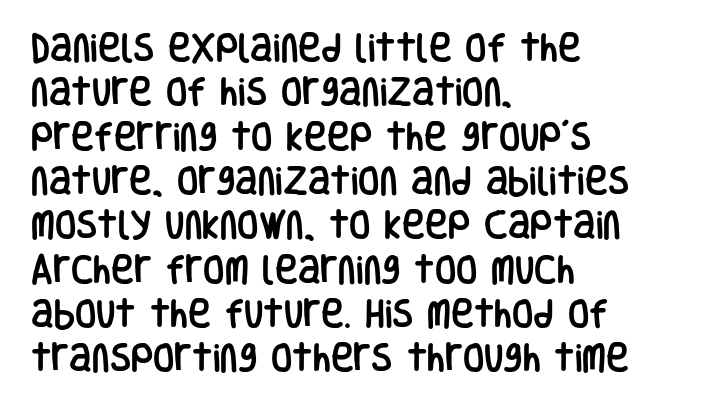
Q: Is the text italic (slanted)? A: No, it is upright.
Q: Is the typeface a serif or a sans-serif typeface? A: Sans-serif.
Q: Is the text underlined? A: No.
Q: How is the paragraph aligned? A: Left-aligned.
Q: Is the spacing between letters normal or unusually wide? A: Normal.
Q: Is the spacing between lines tight, normal or loose? A: Normal.
Q: Width (condensed, normal, or wide)? A: Condensed.
Q: Stroke contrast? A: Low.
Q: x-height? A: Large.
Q: Monospaced? A: No.
